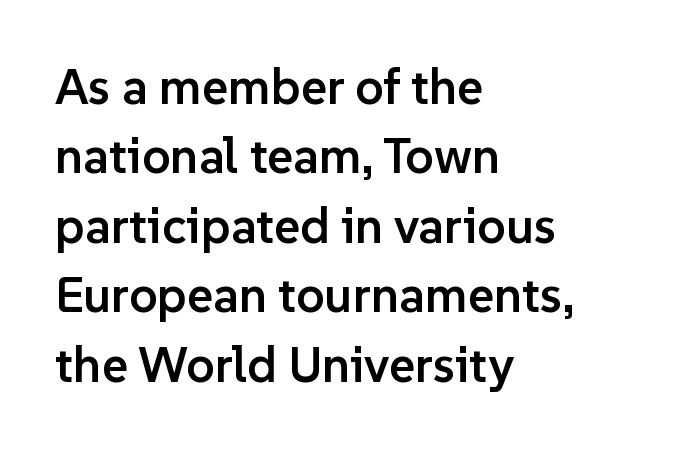
Q: Is the text bold? A: Semi-bold.
Q: Is the text italic (slanted)? A: No, it is upright.
Q: Is the typeface a serif or a sans-serif typeface? A: Sans-serif.
Q: Is the text underlined? A: No.
Q: How is the paragraph aligned? A: Left-aligned.
Q: Is the spacing between letters normal or unusually wide? A: Normal.
Q: Is the spacing between lines tight, normal or loose? A: Normal.
Q: Width (condensed, normal, or wide)? A: Normal.
Q: Stroke contrast? A: Low.
Q: x-height? A: Medium.
Q: Monospaced? A: No.
